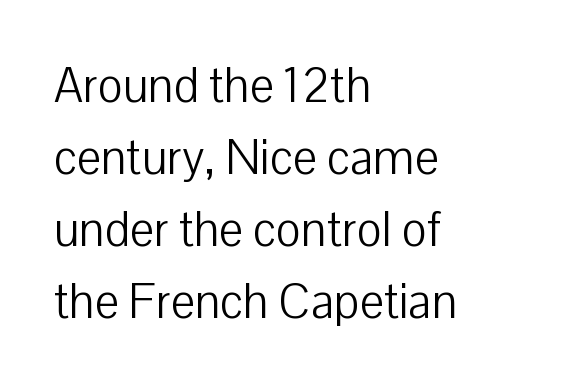
Q: Is the text bold? A: No.
Q: Is the text italic (slanted)? A: No, it is upright.
Q: Is the typeface a serif or a sans-serif typeface? A: Sans-serif.
Q: Is the text underlined? A: No.
Q: How is the paragraph aligned? A: Left-aligned.
Q: Is the spacing between letters normal or unusually wide? A: Normal.
Q: Is the spacing between lines tight, normal or loose? A: Normal.
Q: Width (condensed, normal, or wide)? A: Normal.
Q: Stroke contrast? A: Low.
Q: x-height? A: Medium.
Q: Monospaced? A: No.
